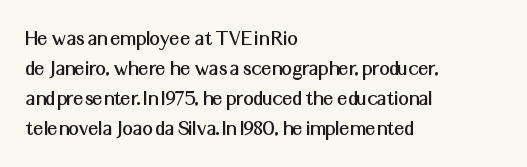
Q: Is the text italic (slanted)? A: No, it is upright.
Q: Is the text underlined? A: No.
Q: How is the paragraph aligned? A: Left-aligned.
Q: Is the spacing between letters normal or unusually wide? A: Normal.
Q: Is the spacing between lines tight, normal or loose? A: Normal.
